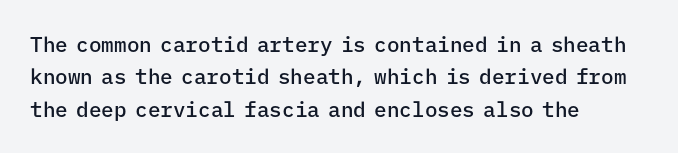
The image shows 21 px text type, upright; set left-aligned, normal line spacing (1.54x), normal letter spacing, not underlined.
